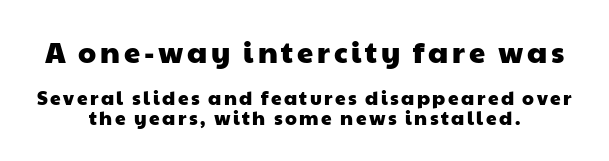
Q: Is the typeface a serif or a sans-serif typeface? A: Sans-serif.
Q: Is the text underlined? A: No.
Q: How is the paragraph aligned? A: Centered.
Q: Is the spacing between lines tight, normal or loose? A: Tight.
Q: Which block of text is set in a larger size, the first (top) or the second (bottom)? A: The first (top) one.
Q: Width (condensed, normal, or wide)? A: Wide.
Q: Stroke contrast? A: Low.
Q: x-height? A: Medium.
Q: Monospaced? A: No.
